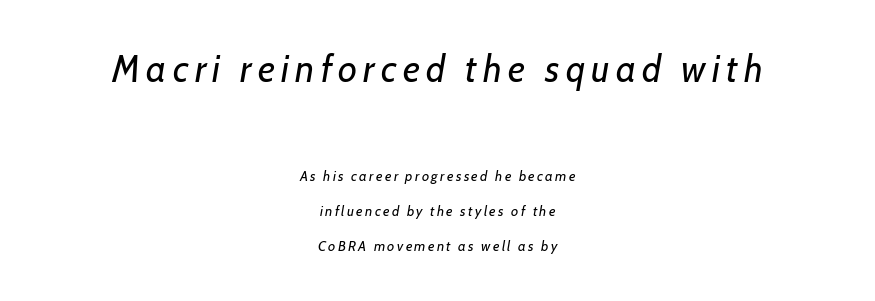
The image shows 37 px regular-weight type, italic (leaning right); set centered, loose line spacing (2.48x), not underlined; the first (top) block is 2.64x larger; low stroke contrast and a medium x-height.
